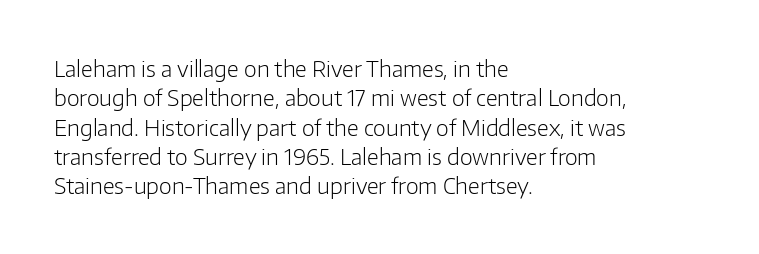
Caption: face not bold, strokes unweighted. Whoever set this chose a conventional vertical rhythm. This sample uses plain, unmodified letter spacing. The lettering stays uniformly vertical, giving the passage a roman look. Rule under the text: the space is simply empty.
